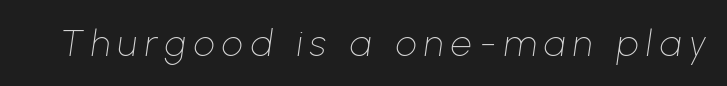
The image shows 37 px thin type, italic (leaning right); set unusually wide letter spacing (+0.21 em), not underlined; low stroke contrast and a medium x-height.
